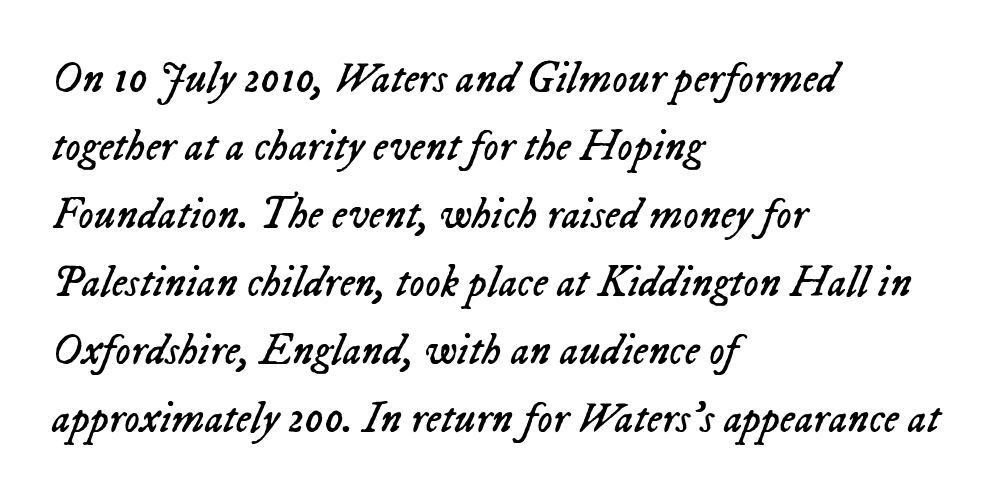
Q: Is the text bold? A: No.
Q: Is the text italic (slanted)? A: Yes, it leans right by about 23 degrees.
Q: Is the text underlined? A: No.
Q: How is the paragraph aligned? A: Left-aligned.
Q: Is the spacing between letters normal or unusually wide? A: Normal.
Q: Is the spacing between lines tight, normal or loose? A: Normal.
Q: Width (condensed, normal, or wide)? A: Normal.
Q: Stroke contrast? A: Low.
Q: x-height? A: Medium.
Q: Monospaced? A: No.
